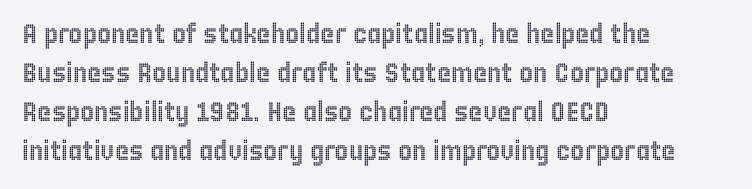
This block has exactly the height ordinary leading produces. The specimen reads as upright at a glance. Letters rest on an invisible, unmarked baseline. Compared with typical body copy, the letter spacing here is the same.
